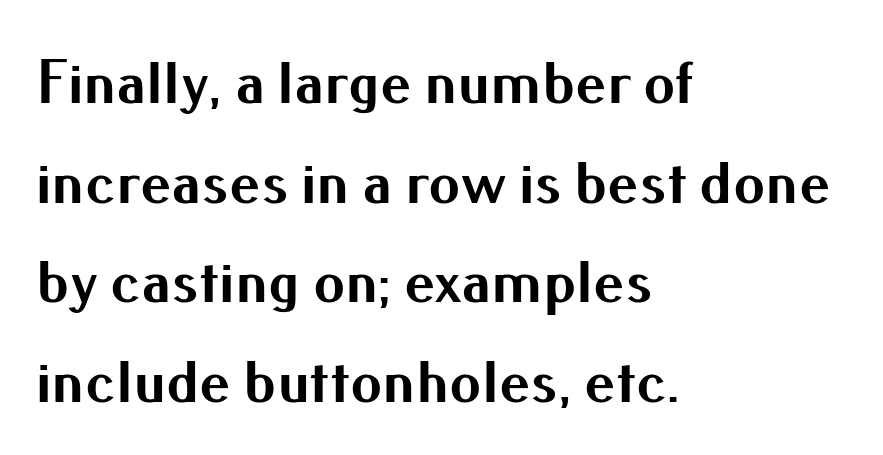
The image shows 63 px bold sans-serif type, upright; set left-aligned, normal line spacing (1.58x), normal letter spacing, not underlined; medium stroke contrast and a small x-height.
